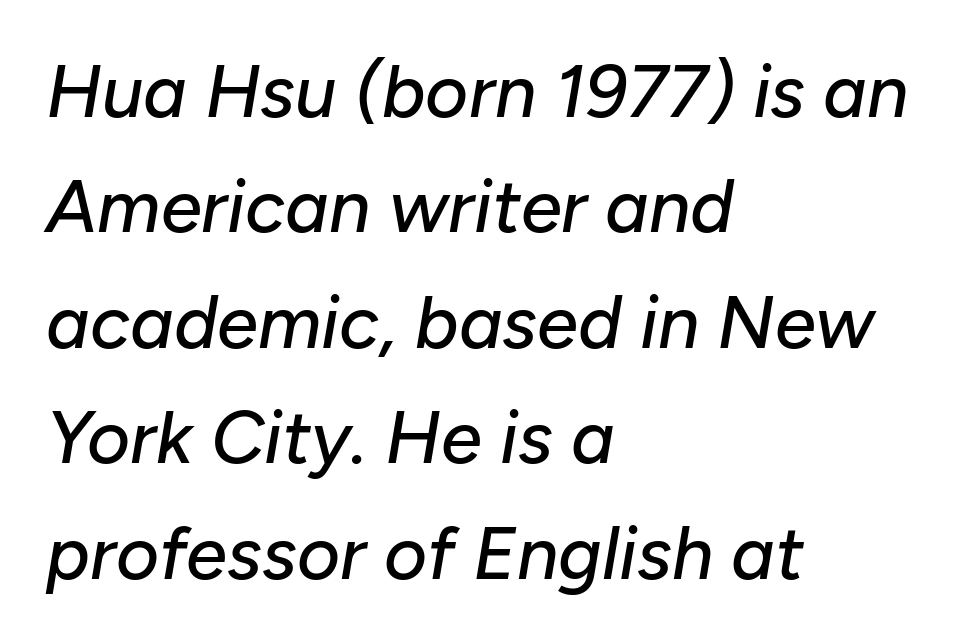
Q: Is the text italic (slanted)? A: Yes, it leans right by about 10 degrees.
Q: Is the text underlined? A: No.
Q: How is the paragraph aligned? A: Left-aligned.
Q: Is the spacing between letters normal or unusually wide? A: Normal.
Q: Is the spacing between lines tight, normal or loose? A: Normal.
Q: Width (condensed, normal, or wide)? A: Normal.
Q: Stroke contrast? A: Low.
Q: x-height? A: Medium.
Q: Monospaced? A: No.
